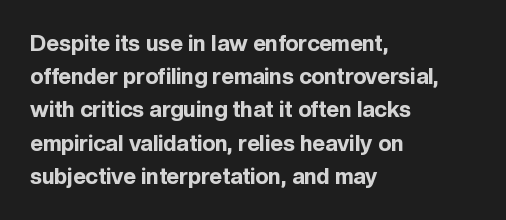
Q: Is the text bold? A: Yes.
Q: Is the text italic (slanted)? A: No, it is upright.
Q: Is the text underlined? A: No.
Q: How is the paragraph aligned? A: Left-aligned.
Q: Is the spacing between letters normal or unusually wide? A: Normal.
Q: Is the spacing between lines tight, normal or loose? A: Normal.
